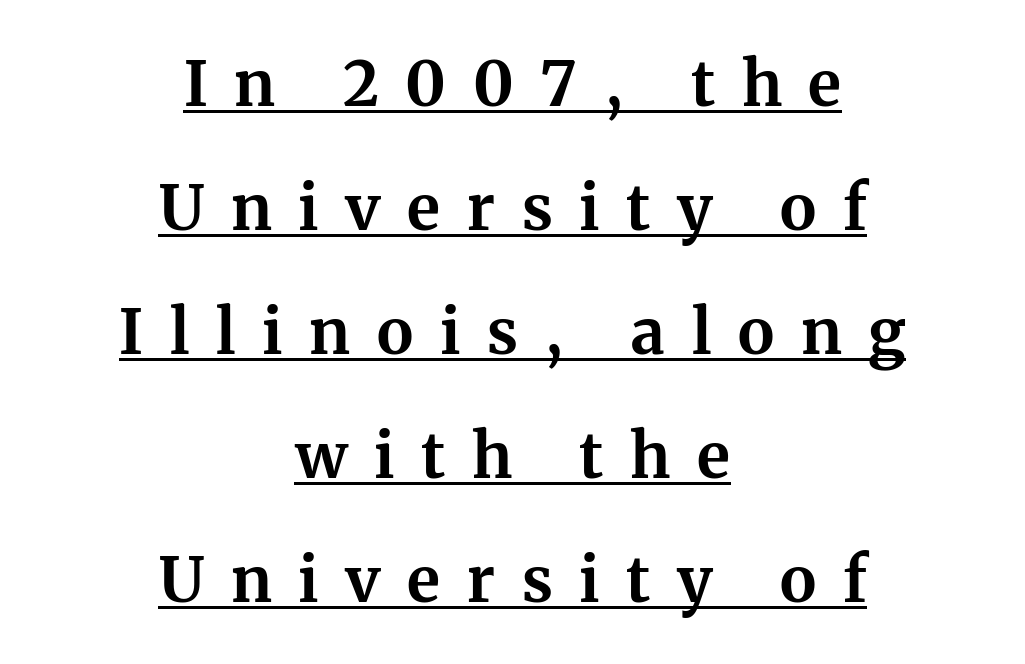
{"serif": "yes", "italic": "no", "bold": "yes", "weight": "bold", "width": "normal", "stroke_contrast": "medium", "x_height": "medium", "monospaced": "no", "underline": "yes", "align": "center", "line_spacing": "loose", "line_spacing_ratio": 2.0, "letter_spacing": "wide", "letter_spacing_em": 0.43, "glyph_px": 62}
